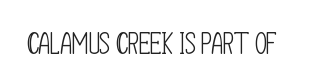
Q: Is the text bold? A: No.
Q: Is the text italic (slanted)? A: No, it is upright.
Q: Is the typeface a serif or a sans-serif typeface? A: Sans-serif.
Q: Is the text underlined? A: No.
Q: Is the spacing between letters normal or unusually wide? A: Normal.
Q: Width (condensed, normal, or wide)? A: Condensed.
Q: Stroke contrast? A: Low.
Q: x-height? A: Large.
Q: Monospaced? A: No.
